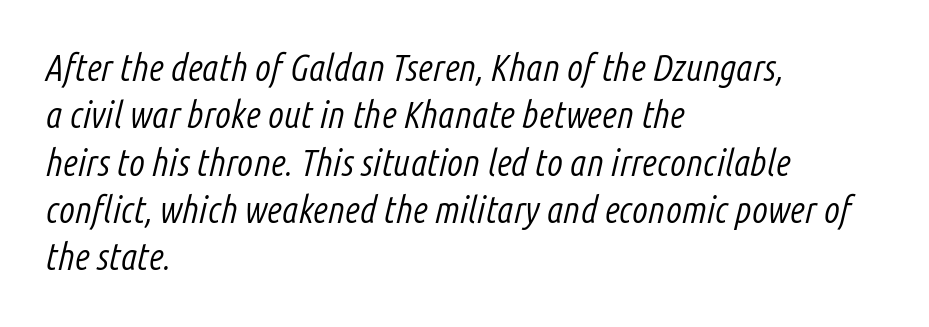
The image shows 37 px light, condensed type, italic (leaning right); set left-aligned, normal line spacing (1.28x), normal letter spacing, not underlined; low stroke contrast and a medium x-height.
